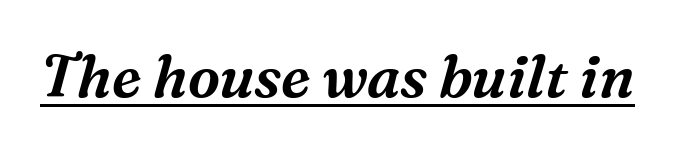
Note the varied advance widths — an 'i' is clearly narrower than an 'm'. Note: serifs present on the glyphs. Descenders here cross a horizontal rule under the line. The horizontal fit of the characters is conventional and even.
